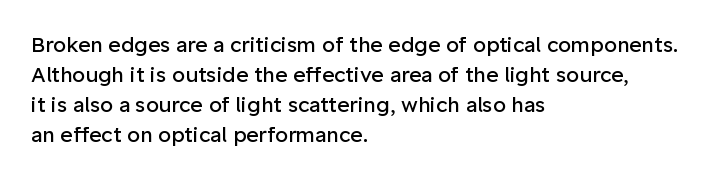
Compared with typical body copy, the letter spacing here is the same. The text block is weighted toward the left margin, trailing off unevenly rightward. The foot of each line stays bare and open. Evenly set lines give the paragraph a standard silhouette. Stroke thickness stays within the range of a standard reading face or lighter.
